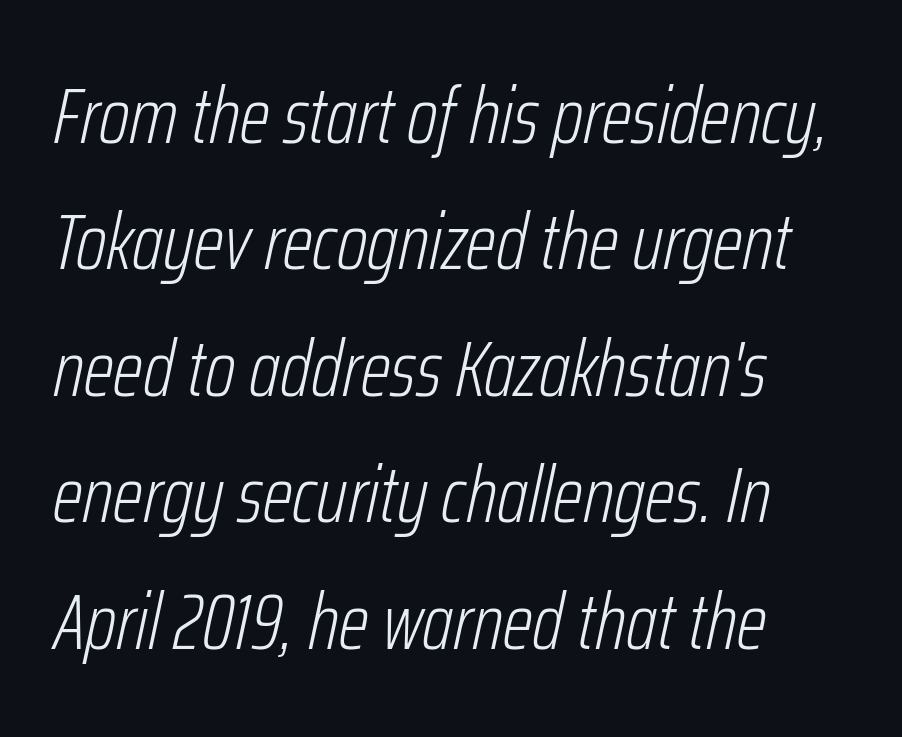
Q: Is the text bold? A: No.
Q: Is the text italic (slanted)? A: Yes, it leans right by about 12 degrees.
Q: Is the text underlined? A: No.
Q: How is the paragraph aligned? A: Left-aligned.
Q: Is the spacing between letters normal or unusually wide? A: Normal.
Q: Is the spacing between lines tight, normal or loose? A: Normal.
Q: Width (condensed, normal, or wide)? A: Condensed.
Q: Stroke contrast? A: Low.
Q: x-height? A: Medium.
Q: Monospaced? A: No.
